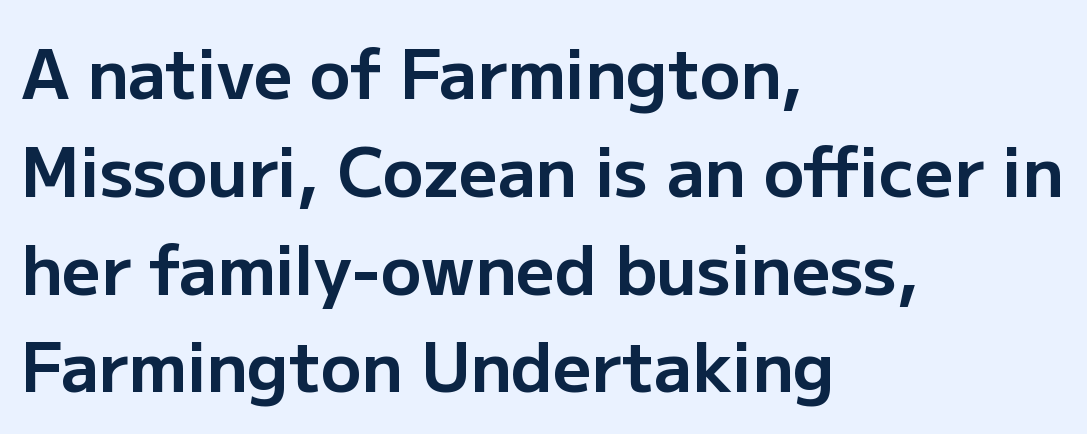
The image shows 67 px bold sans-serif type, upright; set left-aligned, normal line spacing (1.46x), normal letter spacing, not underlined; low stroke contrast and a medium x-height.
